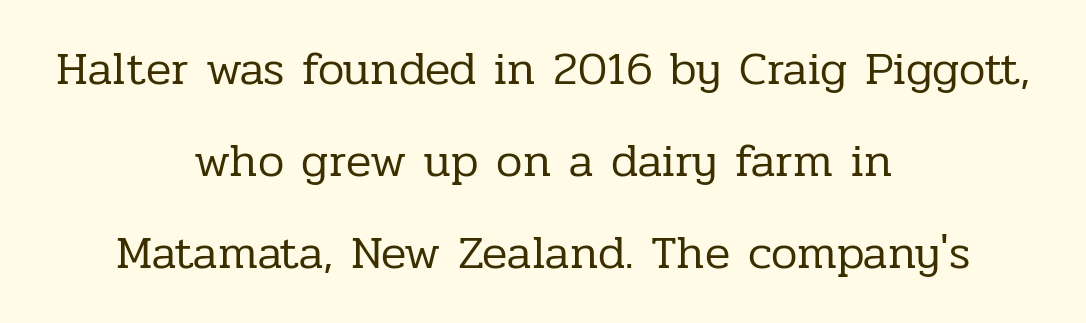
{"serif": "yes", "italic": "no", "bold": "no", "weight": "regular", "width": "normal", "stroke_contrast": "low", "x_height": "medium", "monospaced": "no", "underline": "no", "align": "center", "line_spacing": "loose", "line_spacing_ratio": 1.96, "letter_spacing": "normal", "letter_spacing_em": 0.0, "glyph_px": 47}
